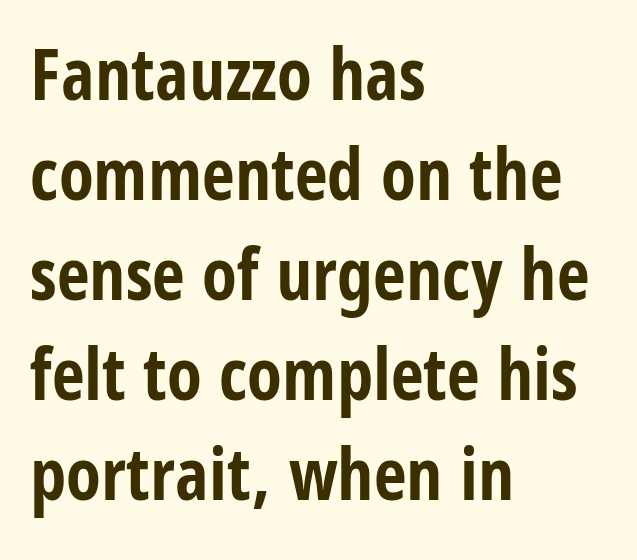
{"serif": "no", "italic": "no", "bold": "yes", "weight": "bold", "width": "condensed", "stroke_contrast": "low", "x_height": "large", "monospaced": "no", "underline": "no", "align": "left", "line_spacing": "normal", "line_spacing_ratio": 1.39, "letter_spacing": "normal", "letter_spacing_em": 0.0, "glyph_px": 72}
